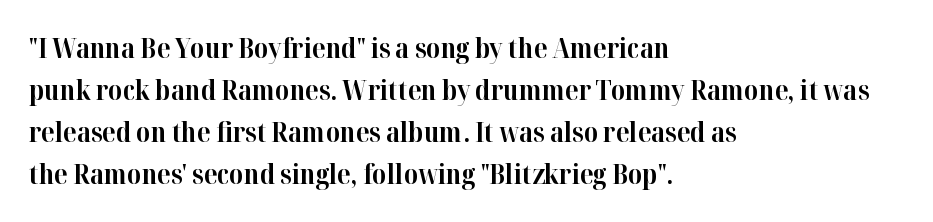
Nothing unusual about the tracking: characters are spaced as the font intends. Layout note: lines flush left. Does the lettering tilt? It doesn't — this is upright. The characters look thick and weighty, a clear bold. If you measured baseline to baseline, you'd find a middling distance. Underlining? Definitely not there.
